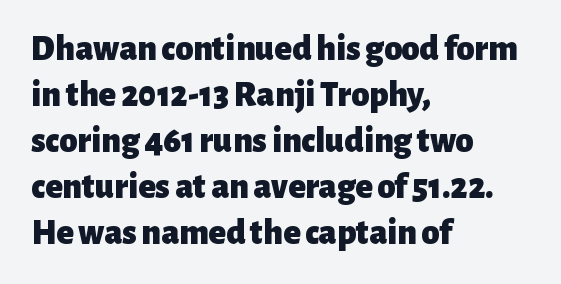
Letters rest on an invisible, unmarked baseline. Each letter keeps its own natural width here, so spacing adapts to shape. Check where the strokes stop: nothing finishes them off — pure sans. The passage shown stacks its lines at a standard gap. Leftover space on each line is placed entirely after the last word. Unlike italic type, these characters show no tilt at all.
